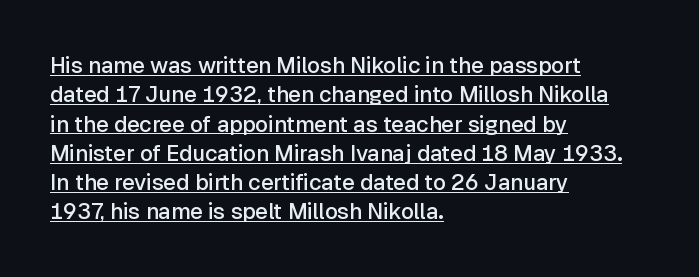
Q: Is the text bold? A: Semi-bold.
Q: Is the text italic (slanted)? A: No, it is upright.
Q: Is the text underlined? A: Yes.
Q: How is the paragraph aligned? A: Left-aligned.
Q: Is the spacing between letters normal or unusually wide? A: Normal.
Q: Is the spacing between lines tight, normal or loose? A: Normal.
